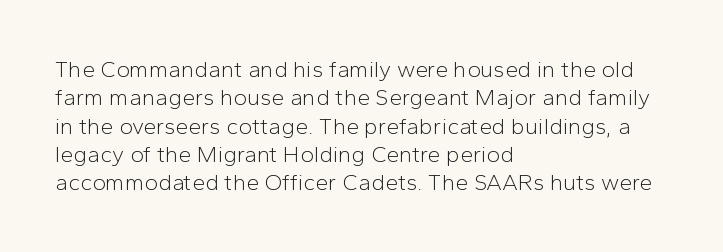
{"italic": "no", "bold": "no", "underline": "no", "align": "left", "line_spacing_ratio": 1.23, "letter_spacing": "normal", "letter_spacing_em": 0.0, "glyph_px": 23}
